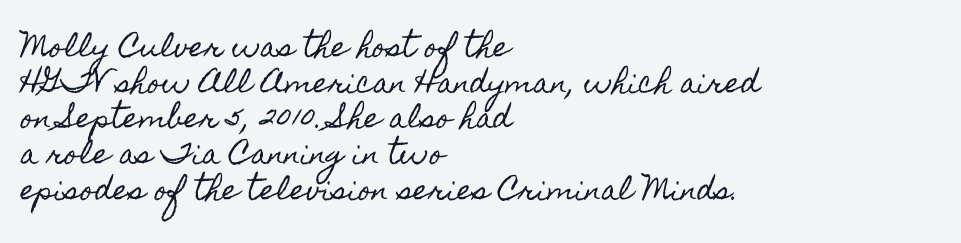
Line spacing here is normal. A bare baseline throughout the passage. Does the copy run flush right? No — it runs flush left. You could call the tracking neutral — neither tight nor loose.
